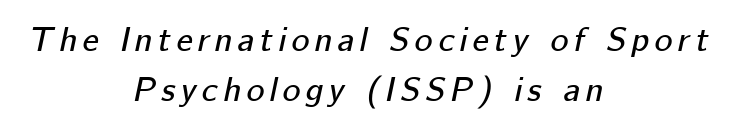
The image shows 34 px text type, italic (leaning right); set centered, normal line spacing (1.46x), not underlined; low stroke contrast and a medium x-height.
